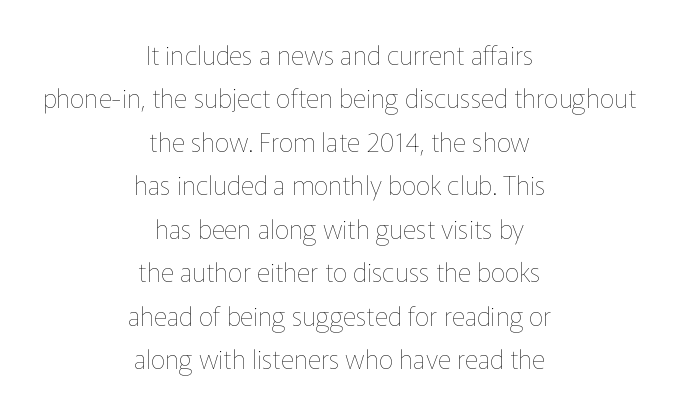
{"italic": "no", "bold": "no", "underline": "no", "align": "center", "line_spacing": "normal", "line_spacing_ratio": 1.67, "letter_spacing": "normal", "letter_spacing_em": 0.0, "glyph_px": 26}
